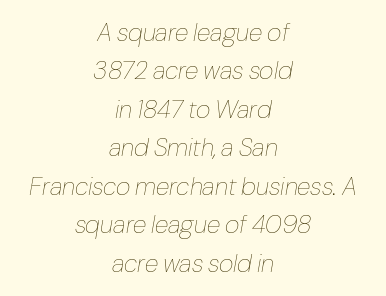
Q: Is the text bold? A: No.
Q: Is the text italic (slanted)? A: Yes, it leans right by about 10 degrees.
Q: Is the text underlined? A: No.
Q: How is the paragraph aligned? A: Centered.
Q: Is the spacing between letters normal or unusually wide? A: Normal.
Q: Is the spacing between lines tight, normal or loose? A: Normal.
